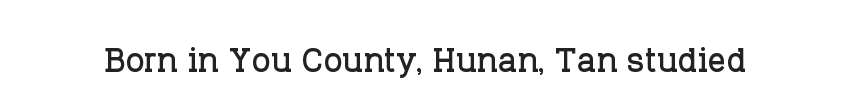
{"serif": "yes", "italic": "no", "width": "normal", "stroke_contrast": "low", "x_height": "large", "monospaced": "no", "underline": "no", "letter_spacing": "normal", "letter_spacing_em": 0.0, "glyph_px": 45}
